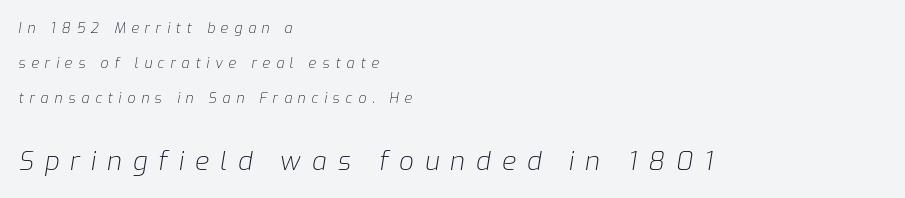
The ragged edge is on the right, which tells us the setting is flush left. The designer gave the closing block more size than the opening block. Honestly, the rows look like they've been pulled way apart. Students, note that the glyphs here are deliberately spaced far apart. Summary of weight: not heavy and not bold. The axis of the letterforms is tilted away from vertical.
